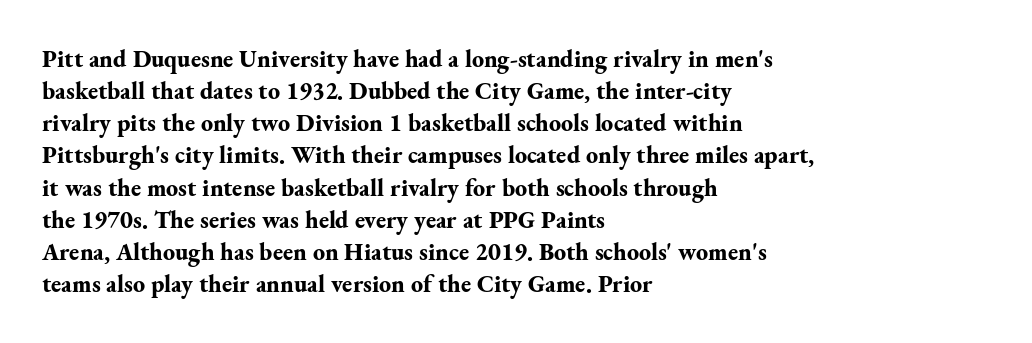
The image shows 24 px bold type, upright; set left-aligned, normal line spacing (1.34x), normal letter spacing, not underlined.
